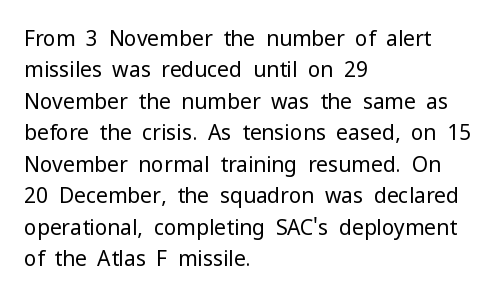
Each row of text sits above clean, open space. Italic? Not at all — the glyphs are vertical. Typeset ragged right — the left edge is the straight one. Each word holds together tightly as a unit, with standard inter-letter gaps. Interline gaps are of average width in this sample.
